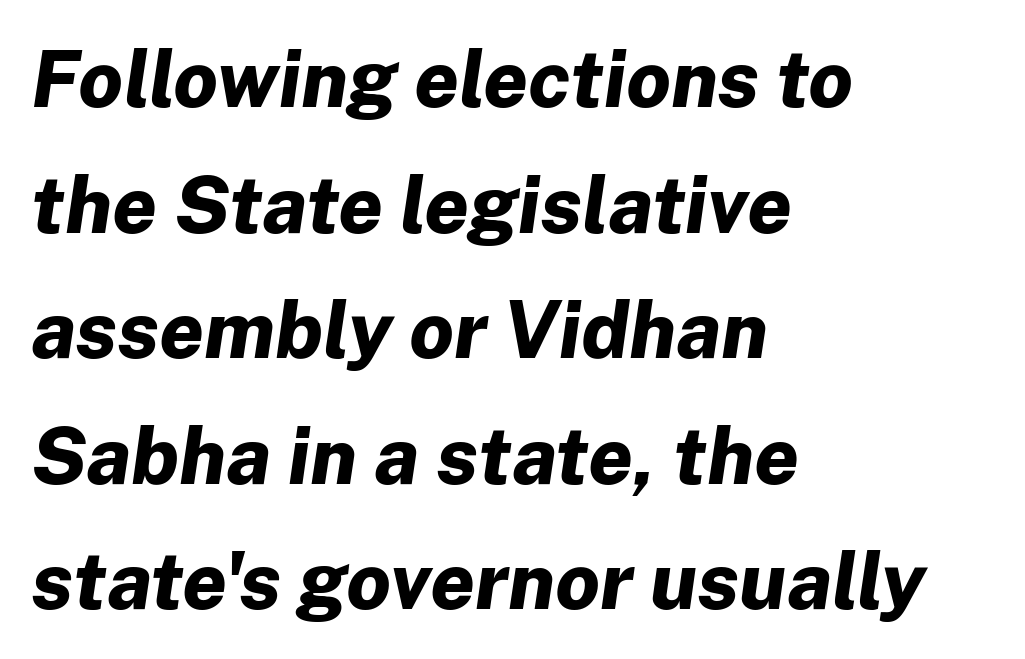
The image shows 79 px bold type, italic (leaning right); set left-aligned, normal line spacing (1.59x), normal letter spacing, not underlined; low stroke contrast and a medium x-height.
